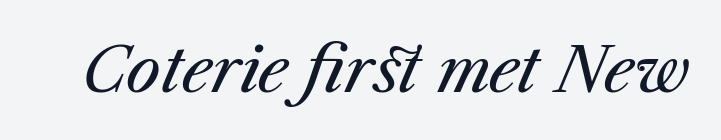
{"italic": "yes", "lean": "right", "slant_degrees": 23, "bold": "no", "weight": "regular", "width": "normal", "stroke_contrast": "medium", "x_height": "medium", "monospaced": "no", "underline": "no", "letter_spacing": "normal", "letter_spacing_em": 0.0, "glyph_px": 62}
